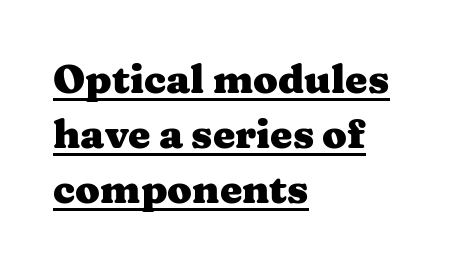
The image shows 40 px heavy, wide serif type, upright; set left-aligned, normal line spacing (1.37x), normal letter spacing, underlined; medium stroke contrast and a medium x-height.
